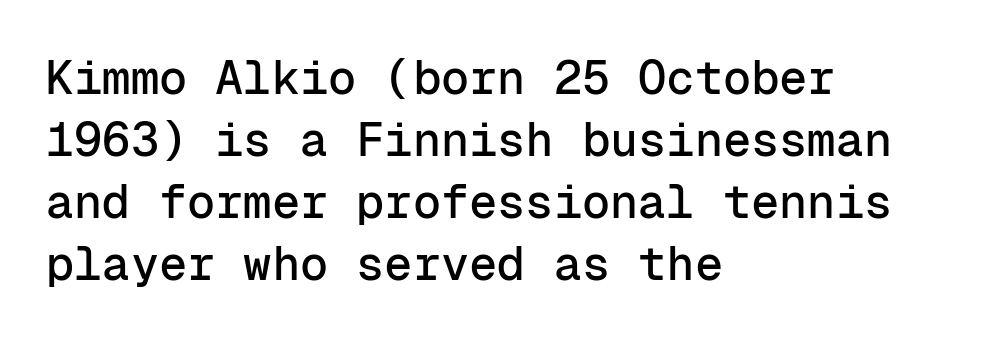
The image shows 47 px sans-serif type, upright, monospaced; set left-aligned, normal line spacing (1.32x), normal letter spacing, not underlined; low stroke contrast and a medium x-height.
